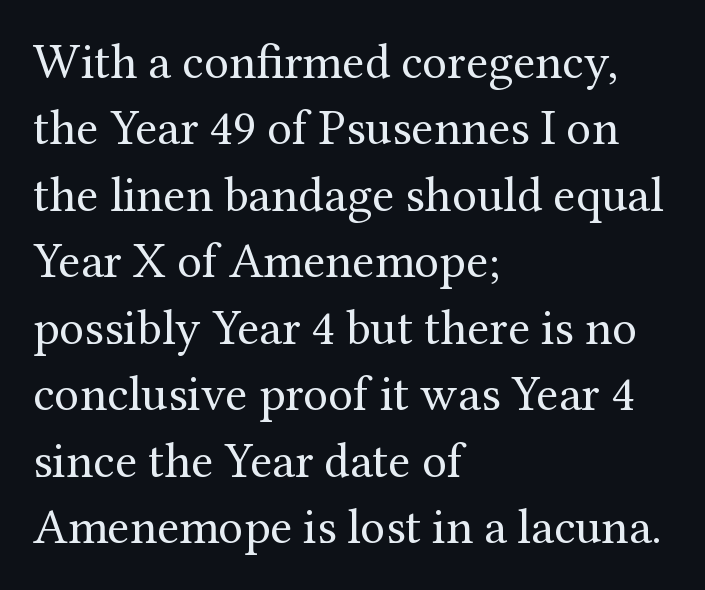
The image shows 50 px regular-weight serif type, upright; set left-aligned, normal line spacing (1.33x), normal letter spacing, not underlined; medium stroke contrast and a medium x-height.
